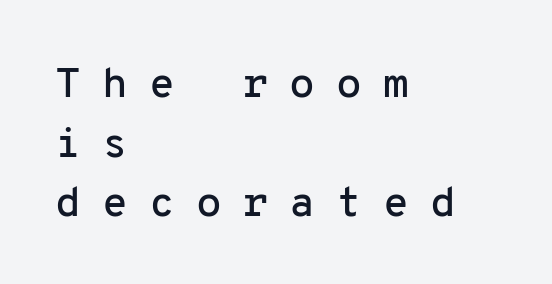
Q: Is the text italic (slanted)? A: No, it is upright.
Q: Is the typeface a serif or a sans-serif typeface? A: Sans-serif.
Q: Is the text underlined? A: No.
Q: How is the paragraph aligned? A: Left-aligned.
Q: Is the spacing between letters normal or unusually wide? A: Unusually wide.
Q: Is the spacing between lines tight, normal or loose? A: Normal.
Q: Width (condensed, normal, or wide)? A: Normal.
Q: Stroke contrast? A: Low.
Q: x-height? A: Medium.
Q: Monospaced? A: Yes.
